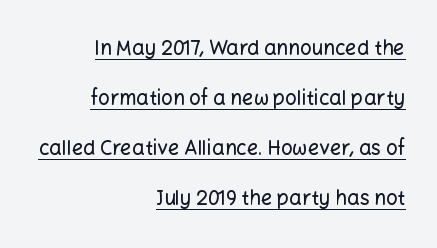
{"italic": "no", "underline": "yes", "align": "right", "line_spacing": "loose", "line_spacing_ratio": 2.5, "letter_spacing": "normal", "letter_spacing_em": 0.0, "glyph_px": 20}
